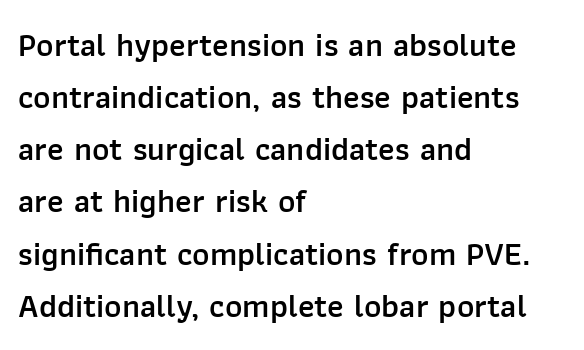
The image shows 33 px semibold sans-serif type, upright; set left-aligned, normal line spacing (1.58x), normal letter spacing, not underlined; low stroke contrast and a medium x-height.
